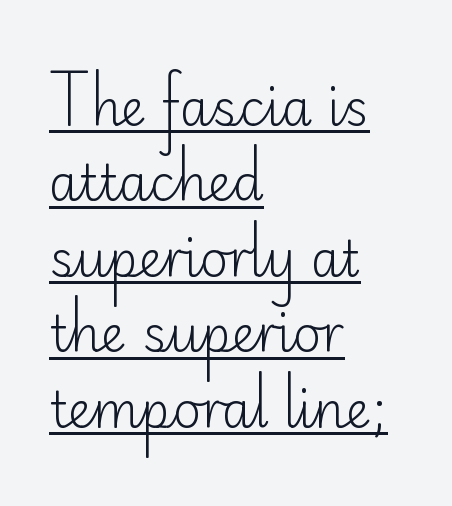
The paragraph has a hard left edge and a soft right edge. The typeface chosen for these lines omits serifs. A typesetter would call this leading conventional body-copy spacing. Is the stroke heavy? The answer is a plain regular-or-lighter. Check the space under the baseline: a stroke is drawn there.
